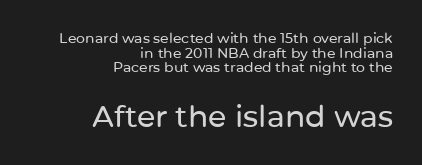
{"serif": "no", "italic": "no", "width": "normal", "stroke_contrast": "low", "x_height": "medium", "monospaced": "no", "underline": "no", "align": "right", "line_spacing": "tight", "line_spacing_ratio": 1.05, "letter_spacing": "normal", "letter_spacing_em": 0.0, "larger_block": "second", "size_ratio": 2.14, "glyph_px": 30}
